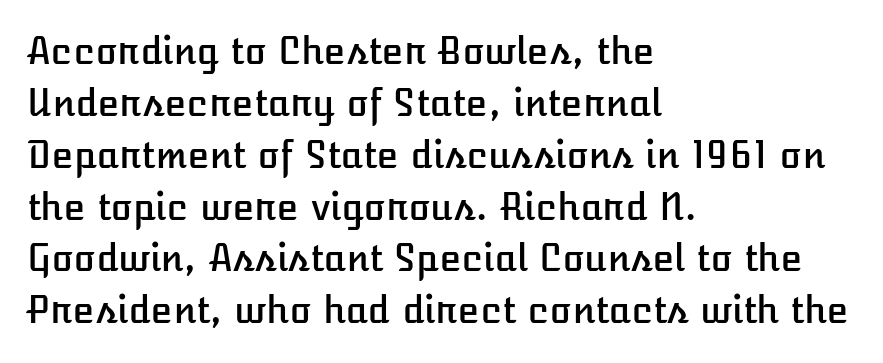
Q: Is the text italic (slanted)? A: No, it is upright.
Q: Is the text underlined? A: No.
Q: How is the paragraph aligned? A: Left-aligned.
Q: Is the spacing between letters normal or unusually wide? A: Normal.
Q: Is the spacing between lines tight, normal or loose? A: Normal.
Q: Width (condensed, normal, or wide)? A: Normal.
Q: Stroke contrast? A: Low.
Q: x-height? A: Medium.
Q: Monospaced? A: No.
